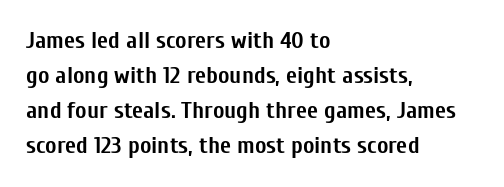
Q: Is the text bold? A: Yes.
Q: Is the text italic (slanted)? A: No, it is upright.
Q: Is the text underlined? A: No.
Q: How is the paragraph aligned? A: Left-aligned.
Q: Is the spacing between letters normal or unusually wide? A: Normal.
Q: Is the spacing between lines tight, normal or loose? A: Normal.
